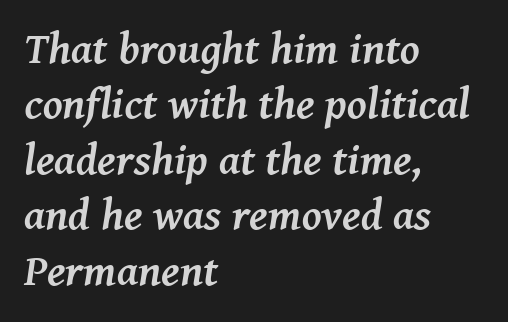
The space beneath each line is pristine and unruled. The typesetter chose a ragged-right arrangement here. Here the designer chose a conventional face with non-uniform glyph widths. Interline gaps are of average width in this sample. The type is set solid horizontally, with unmodified tracking. The letters are slanted; this is an italic face.
